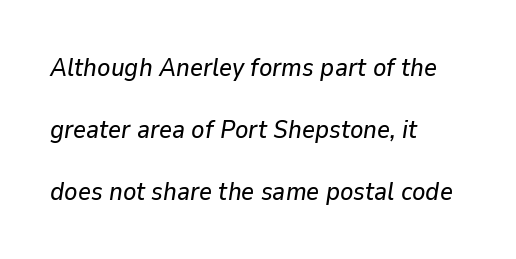
The image shows 25 px text type, italic (leaning right); set left-aligned, loose line spacing (2.48x), normal letter spacing, not underlined.
